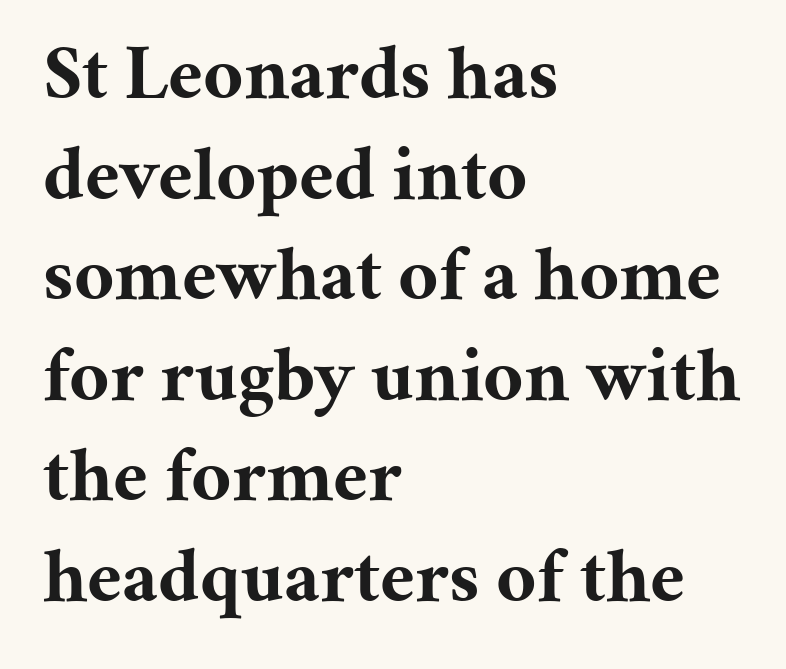
The gaps between neighbouring characters are ordinary and unremarkable. Does the copy run flush right? No — it runs flush left. Varying glyph widths throughout — classic text-font behaviour. The letters stand straight up with perfectly vertical stems. Unlike a clean sans, this face finishes its strokes with serifs.
